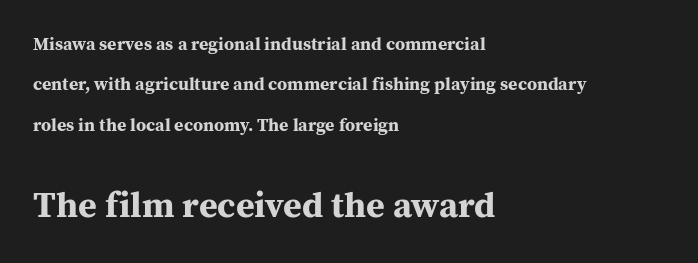
Q: Is the text bold? A: Yes.
Q: Is the text italic (slanted)? A: No, it is upright.
Q: Is the typeface a serif or a sans-serif typeface? A: Serif.
Q: Is the text underlined? A: No.
Q: How is the paragraph aligned? A: Left-aligned.
Q: Is the spacing between letters normal or unusually wide? A: Normal.
Q: Is the spacing between lines tight, normal or loose? A: Loose.
Q: Which block of text is set in a larger size, the first (top) or the second (bottom)? A: The second (bottom) one.
Q: Width (condensed, normal, or wide)? A: Normal.
Q: Stroke contrast? A: Medium.
Q: x-height? A: Medium.
Q: Monospaced? A: No.
